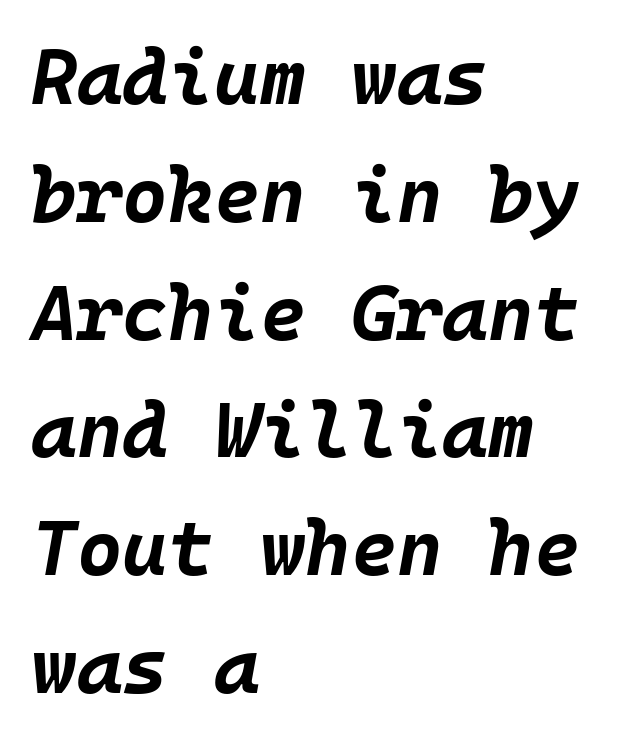
The image shows 78 px bold type, italic (leaning right), monospaced; set left-aligned, normal line spacing (1.51x), normal letter spacing, not underlined; low stroke contrast and a large x-height.
